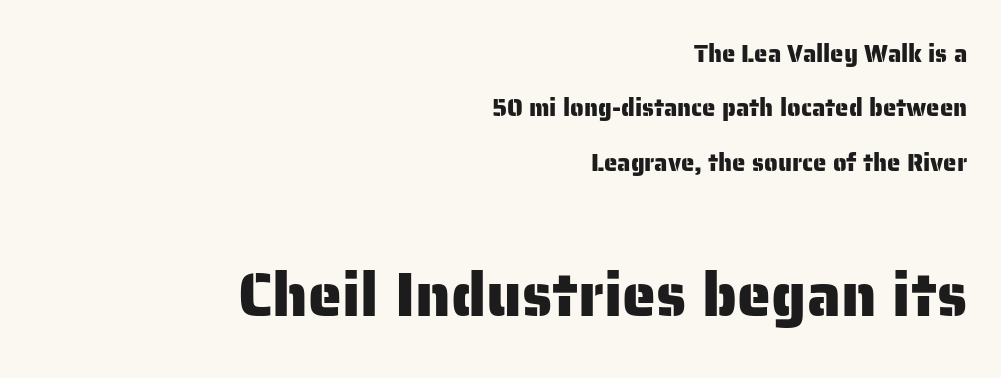
The image shows 61 px sans-serif type, upright; set right-aligned, loose line spacing (2.27x), normal letter spacing, not underlined; the second (bottom) block is 2.54x larger; low stroke contrast and a medium x-height.
